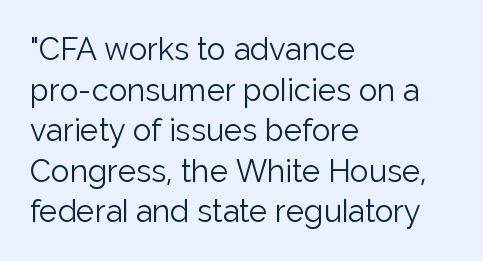
The image shows 31 px light sans-serif type, upright; set left-aligned, normal line spacing (1.31x), normal letter spacing, not underlined; low stroke contrast and a medium x-height.
